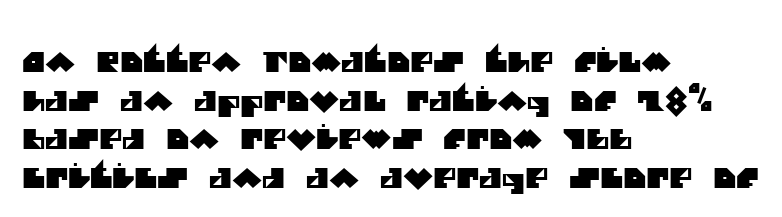
Q: Is the typeface a serif or a sans-serif typeface? A: Sans-serif.
Q: Is the text underlined? A: No.
Q: How is the paragraph aligned? A: Left-aligned.
Q: Is the spacing between letters normal or unusually wide? A: Normal.
Q: Is the spacing between lines tight, normal or loose? A: Normal.
Q: Width (condensed, normal, or wide)? A: Normal.
Q: Stroke contrast? A: Medium.
Q: x-height? A: Large.
Q: Monospaced? A: No.
